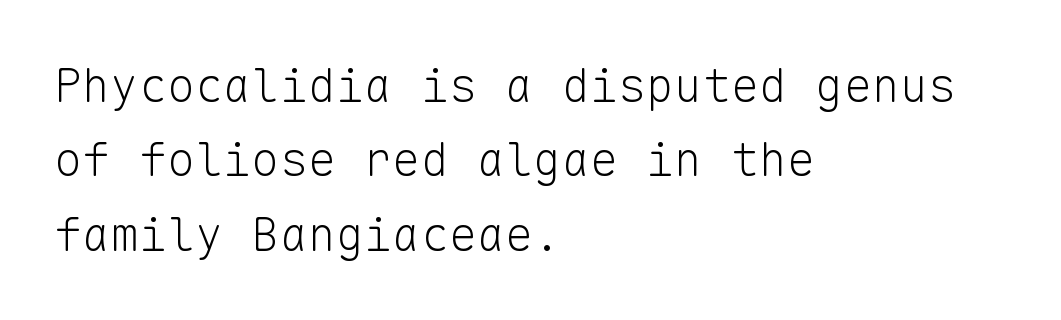
{"serif": "no", "italic": "no", "bold": "no", "weight": "light", "width": "normal", "stroke_contrast": "low", "x_height": "medium", "monospaced": "yes", "underline": "no", "align": "left", "line_spacing": "normal", "line_spacing_ratio": 1.58, "letter_spacing": "normal", "letter_spacing_em": 0.0, "glyph_px": 47}
